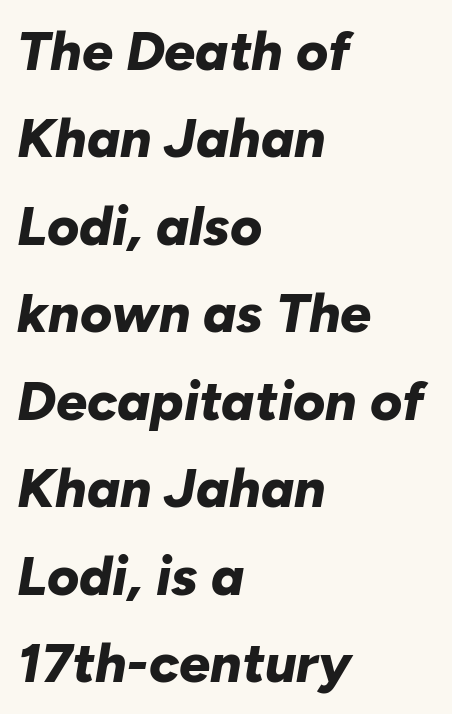
{"italic": "yes", "lean": "right", "slant_degrees": 10, "bold": "yes", "weight": "bold", "width": "normal", "stroke_contrast": "low", "x_height": "medium", "monospaced": "no", "underline": "no", "align": "left", "line_spacing": "normal", "line_spacing_ratio": 1.59, "letter_spacing": "normal", "letter_spacing_em": 0.0, "glyph_px": 55}
